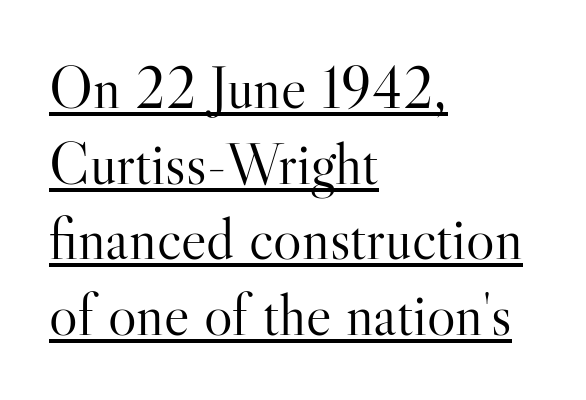
Q: Is the text bold? A: No.
Q: Is the text italic (slanted)? A: No, it is upright.
Q: Is the typeface a serif or a sans-serif typeface? A: Serif.
Q: Is the text underlined? A: Yes.
Q: How is the paragraph aligned? A: Left-aligned.
Q: Is the spacing between letters normal or unusually wide? A: Normal.
Q: Is the spacing between lines tight, normal or loose? A: Normal.
Q: Width (condensed, normal, or wide)? A: Normal.
Q: Stroke contrast? A: High.
Q: x-height? A: Small.
Q: Monospaced? A: No.
